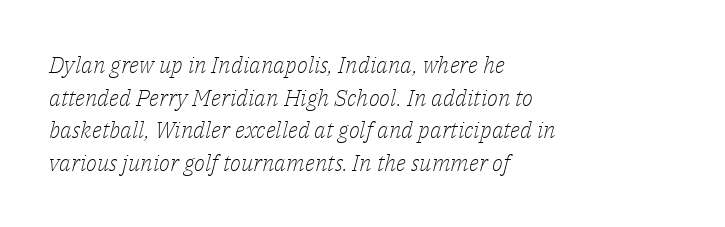
Q: Is the text bold? A: No.
Q: Is the text italic (slanted)? A: Yes, it leans right by about 14 degrees.
Q: Is the text underlined? A: No.
Q: How is the paragraph aligned? A: Left-aligned.
Q: Is the spacing between letters normal or unusually wide? A: Normal.
Q: Is the spacing between lines tight, normal or loose? A: Normal.
